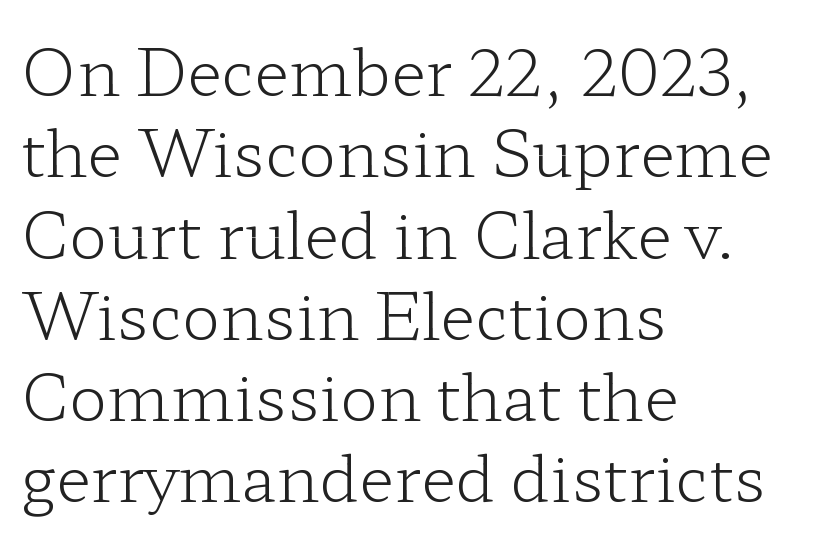
The image shows 64 px light, wide serif type, upright; set left-aligned, normal line spacing (1.27x), normal letter spacing, not underlined; low stroke contrast and a medium x-height.
